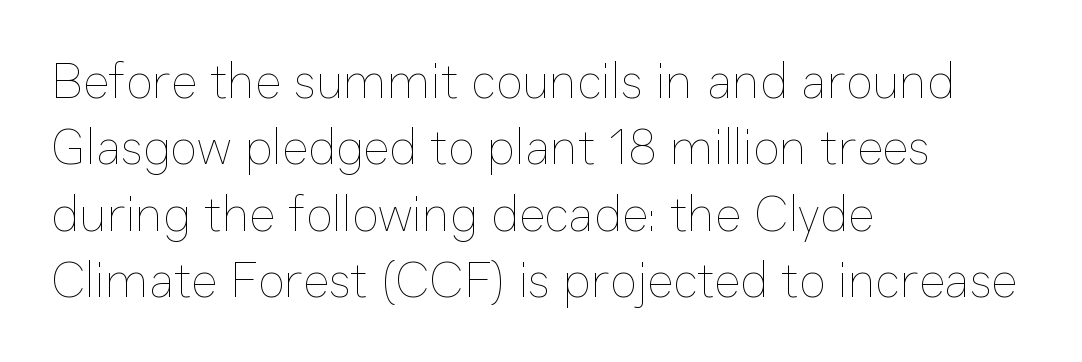
Q: Is the text bold? A: No.
Q: Is the text italic (slanted)? A: No, it is upright.
Q: Is the text underlined? A: No.
Q: How is the paragraph aligned? A: Left-aligned.
Q: Is the spacing between letters normal or unusually wide? A: Normal.
Q: Is the spacing between lines tight, normal or loose? A: Normal.
Q: Width (condensed, normal, or wide)? A: Normal.
Q: Stroke contrast? A: Low.
Q: x-height? A: Medium.
Q: Monospaced? A: No.
